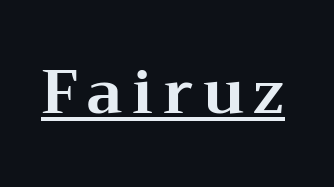
Q: Is the text bold? A: Yes.
Q: Is the text italic (slanted)? A: No, it is upright.
Q: Is the typeface a serif or a sans-serif typeface? A: Serif.
Q: Is the text underlined? A: Yes.
Q: Width (condensed, normal, or wide)? A: Wide.
Q: Stroke contrast? A: Medium.
Q: x-height? A: Medium.
Q: Monospaced? A: No.
